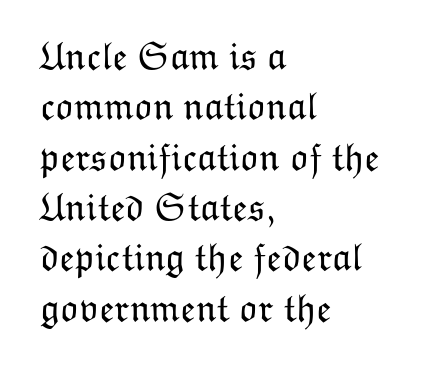
The image shows 39 px light type, upright; set left-aligned, normal line spacing (1.29x), normal letter spacing, not underlined; low stroke contrast and a medium x-height.
